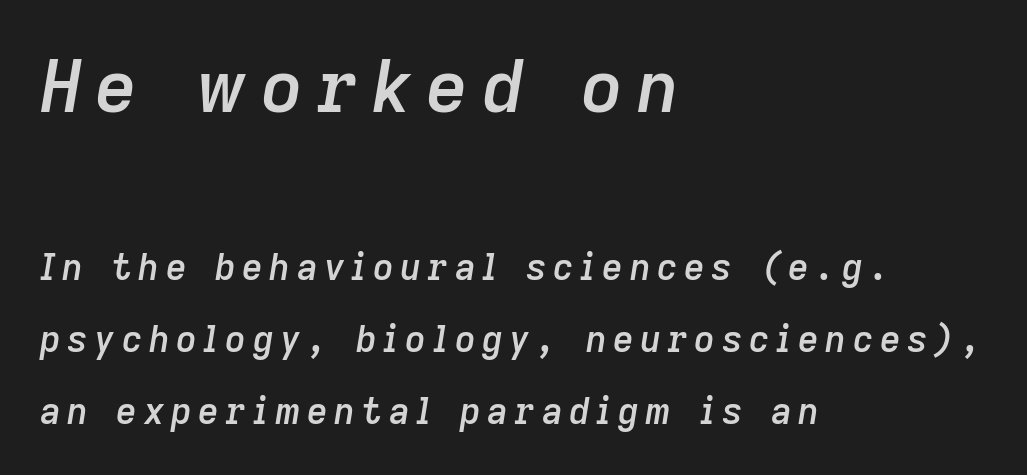
{"italic": "yes", "lean": "right", "slant_degrees": 9, "bold": "semi", "weight": "semibold", "width": "normal", "stroke_contrast": "low", "x_height": "medium", "monospaced": "no", "underline": "no", "align": "left", "line_spacing": "loose", "line_spacing_ratio": 2.0, "larger_block": "first", "size_ratio": 2.03, "glyph_px": 73}
